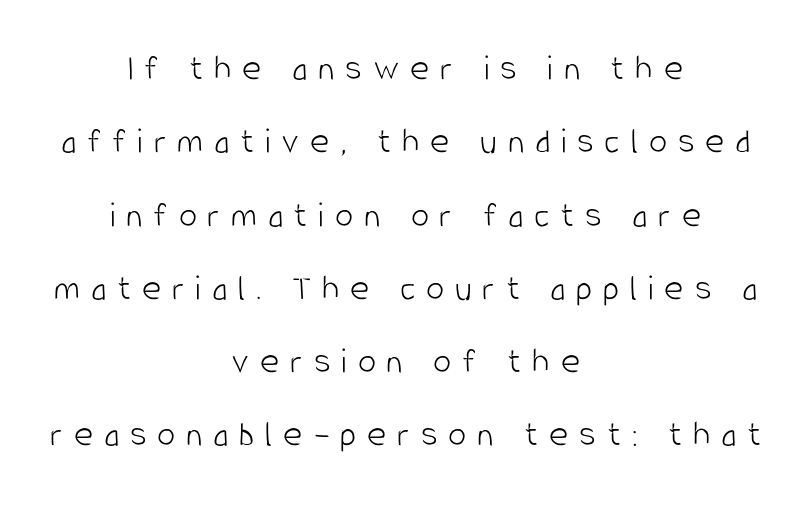
The image shows 37 px light, condensed sans-serif type, upright; set centered, loose line spacing (1.98x), unusually wide letter spacing (+0.29 em), not underlined; low stroke contrast and a large x-height.
